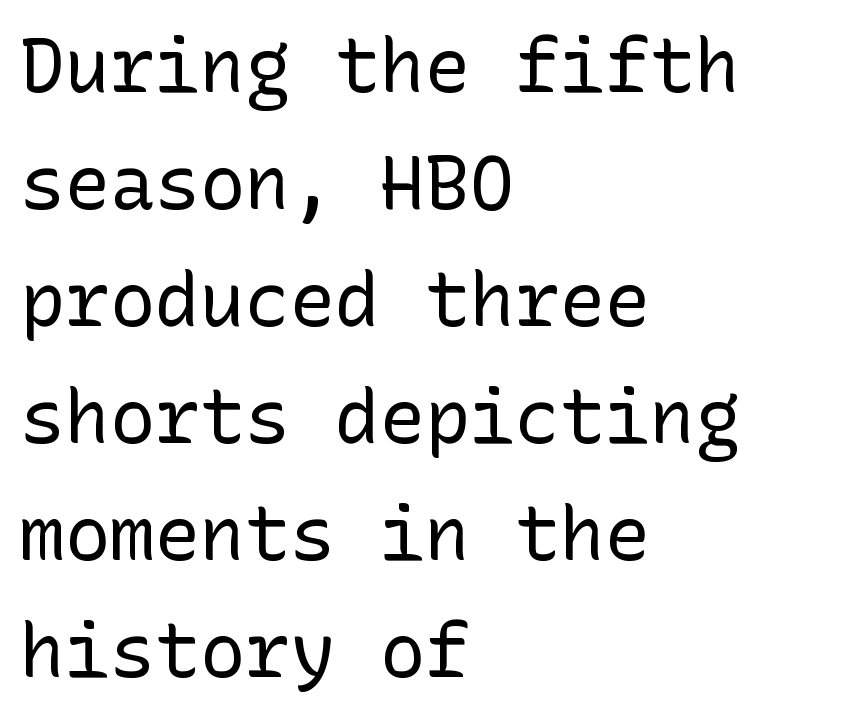
{"serif": "no", "italic": "no", "bold": "no", "weight": "regular", "width": "normal", "stroke_contrast": "low", "x_height": "medium", "underline": "no", "align": "left", "line_spacing": "normal", "line_spacing_ratio": 1.56, "letter_spacing": "normal", "letter_spacing_em": 0.0, "glyph_px": 75}
